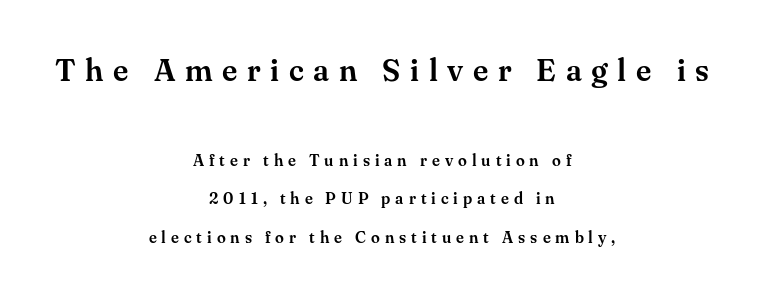
Q: Is the text italic (slanted)? A: No, it is upright.
Q: Is the typeface a serif or a sans-serif typeface? A: Serif.
Q: Is the text underlined? A: No.
Q: How is the paragraph aligned? A: Centered.
Q: Is the spacing between letters normal or unusually wide? A: Unusually wide.
Q: Is the spacing between lines tight, normal or loose? A: Loose.
Q: Which block of text is set in a larger size, the first (top) or the second (bottom)? A: The first (top) one.
Q: Width (condensed, normal, or wide)? A: Normal.
Q: Stroke contrast? A: Medium.
Q: x-height? A: Small.
Q: Monospaced? A: No.
